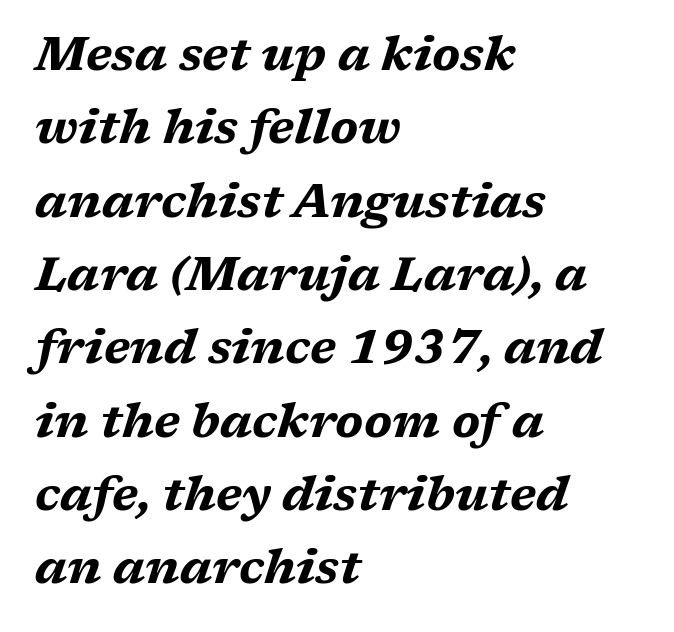
Short note: letters normally spaced. In terms of posture, this sample is oblique. The vertical gap from one line to the next is medium. Type without underlining.
